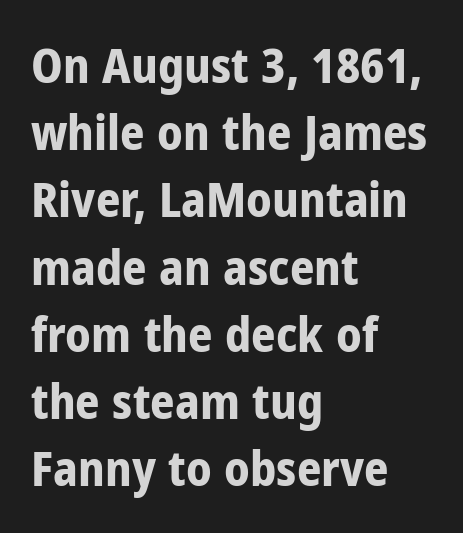
The image shows 48 px bold, condensed sans-serif type, upright; set left-aligned, normal line spacing (1.4x), normal letter spacing, not underlined; low stroke contrast and a medium x-height.
